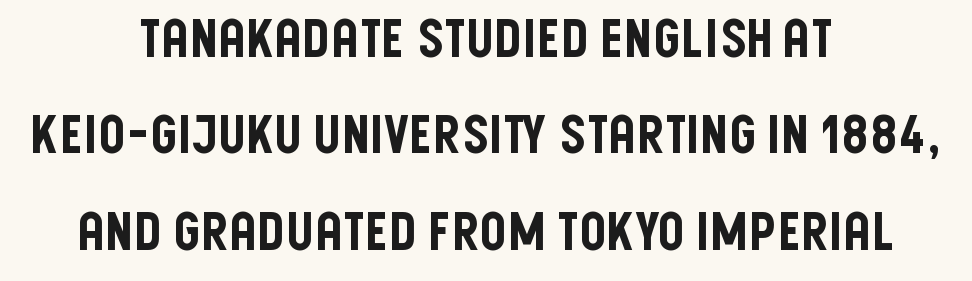
Q: Is the text italic (slanted)? A: No, it is upright.
Q: Is the typeface a serif or a sans-serif typeface? A: Sans-serif.
Q: Is the text underlined? A: No.
Q: How is the paragraph aligned? A: Centered.
Q: Is the spacing between letters normal or unusually wide? A: Normal.
Q: Width (condensed, normal, or wide)? A: Condensed.
Q: Stroke contrast? A: Low.
Q: x-height? A: Large.
Q: Monospaced? A: No.
